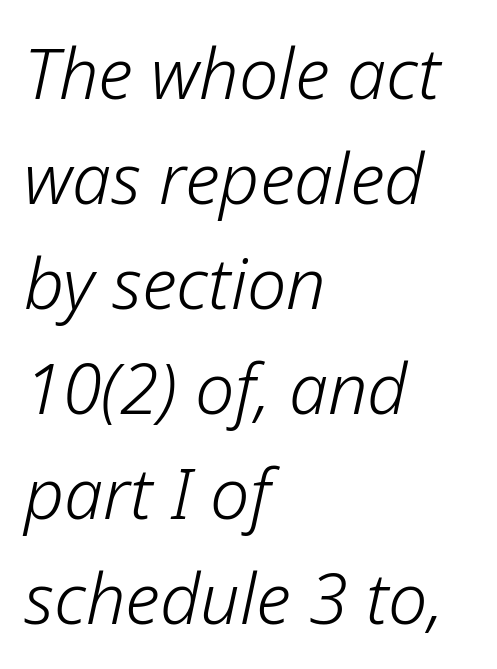
Q: Is the text bold? A: No.
Q: Is the text italic (slanted)? A: Yes, it leans right by about 12 degrees.
Q: Is the text underlined? A: No.
Q: How is the paragraph aligned? A: Left-aligned.
Q: Is the spacing between letters normal or unusually wide? A: Normal.
Q: Is the spacing between lines tight, normal or loose? A: Normal.
Q: Width (condensed, normal, or wide)? A: Normal.
Q: Stroke contrast? A: Low.
Q: x-height? A: Medium.
Q: Monospaced? A: No.
